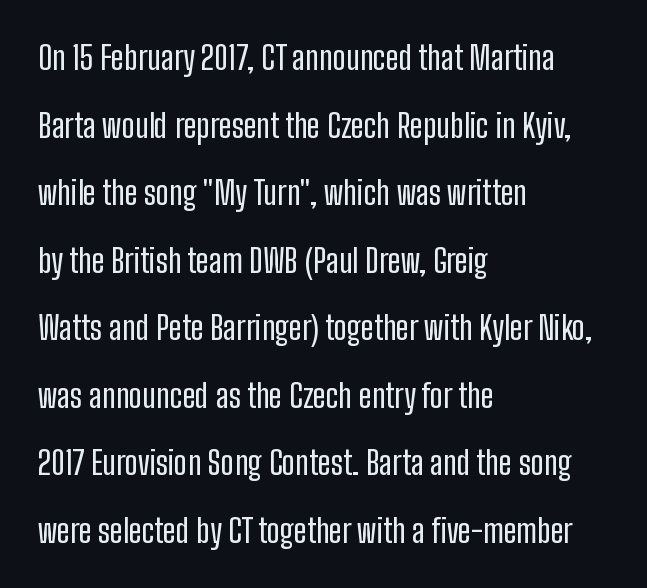
The image shows 32 px condensed sans-serif type, upright; set left-aligned, loose line spacing (2.11x), normal letter spacing, not underlined; low stroke contrast and a medium x-height.
